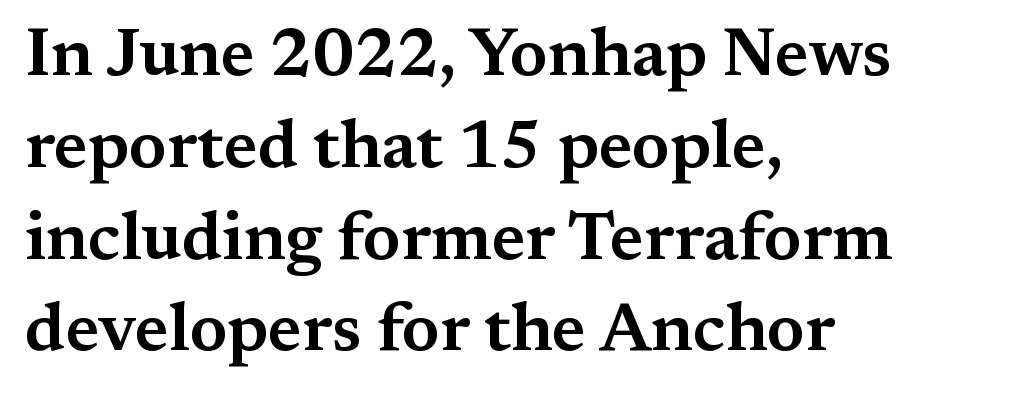
Q: Is the text italic (slanted)? A: No, it is upright.
Q: Is the typeface a serif or a sans-serif typeface? A: Serif.
Q: Is the text underlined? A: No.
Q: How is the paragraph aligned? A: Left-aligned.
Q: Is the spacing between letters normal or unusually wide? A: Normal.
Q: Is the spacing between lines tight, normal or loose? A: Normal.
Q: Width (condensed, normal, or wide)? A: Wide.
Q: Stroke contrast? A: Medium.
Q: x-height? A: Medium.
Q: Monospaced? A: No.
